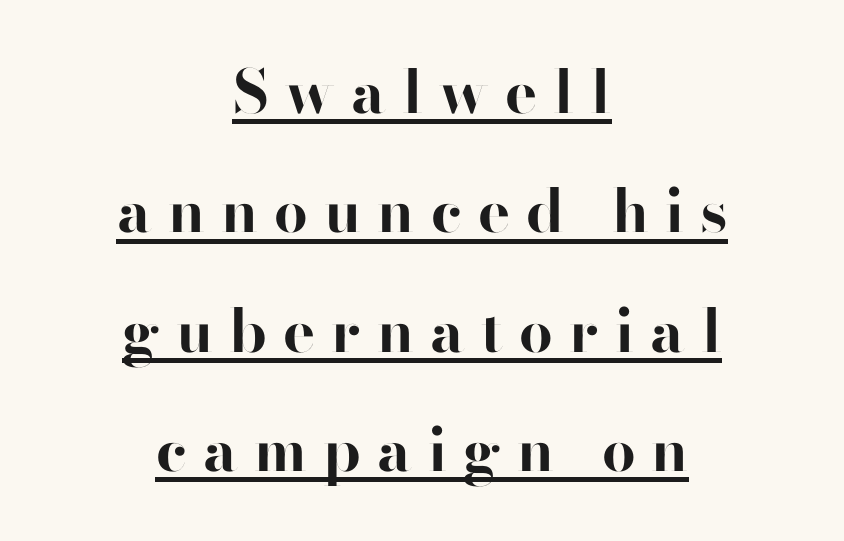
Q: Is the text bold? A: Yes.
Q: Is the text italic (slanted)? A: No, it is upright.
Q: Is the typeface a serif or a sans-serif typeface? A: Sans-serif.
Q: Is the text underlined? A: Yes.
Q: How is the paragraph aligned? A: Centered.
Q: Is the spacing between letters normal or unusually wide? A: Unusually wide.
Q: Is the spacing between lines tight, normal or loose? A: Loose.
Q: Width (condensed, normal, or wide)? A: Normal.
Q: Stroke contrast? A: High.
Q: x-height? A: Small.
Q: Monospaced? A: No.
